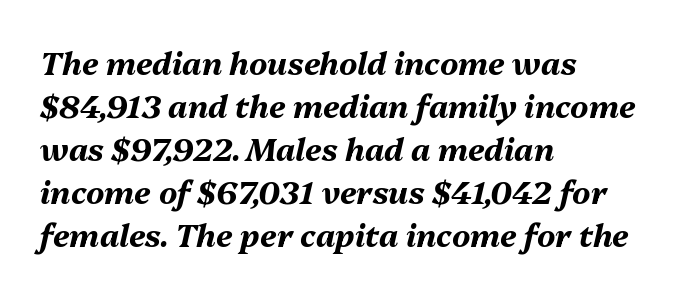
If you drew a line through each stem, it would be angled. Compared with an ordinary text face, these strokes are far heavier — a full bold. Successive baselines arrive at the customary interval. A typesetter would call this proportional, since set widths differ per character. Layout note: lines flush left. Caption: standard tracking, unaltered.
